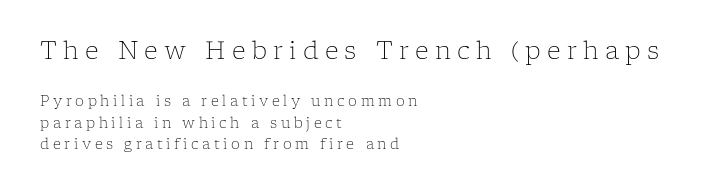
The image shows 24 px text type, upright; set left-aligned, normal line spacing (1.51x), unusually wide letter spacing (+0.26 em), not underlined; the first (top) block is 1.71x larger.
